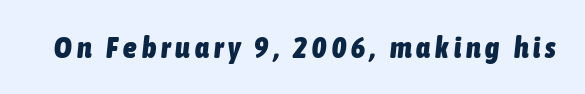
The image shows 30 px heavy, condensed type, italic (leaning right); set not underlined; low stroke contrast and a medium x-height.
